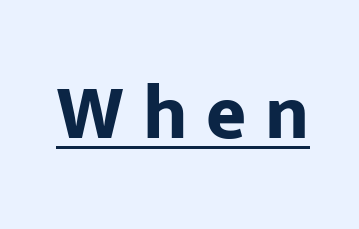
{"serif": "no", "italic": "no", "bold": "yes", "weight": "bold", "width": "normal", "stroke_contrast": "low", "x_height": "medium", "monospaced": "no", "underline": "yes", "letter_spacing": "wide", "letter_spacing_em": 0.24, "glyph_px": 77}
